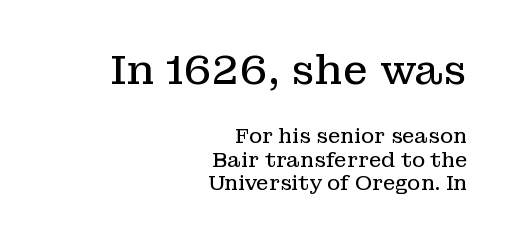
Q: Is the text bold? A: No.
Q: Is the text italic (slanted)? A: No, it is upright.
Q: Is the typeface a serif or a sans-serif typeface? A: Serif.
Q: Is the text underlined? A: No.
Q: How is the paragraph aligned? A: Right-aligned.
Q: Is the spacing between letters normal or unusually wide? A: Normal.
Q: Which block of text is set in a larger size, the first (top) or the second (bottom)? A: The first (top) one.
Q: Width (condensed, normal, or wide)? A: Normal.
Q: Stroke contrast? A: Low.
Q: x-height? A: Medium.
Q: Monospaced? A: No.
